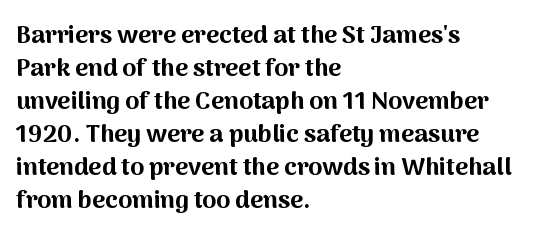
Q: Is the text bold? A: Yes.
Q: Is the text italic (slanted)? A: No, it is upright.
Q: Is the text underlined? A: No.
Q: How is the paragraph aligned? A: Left-aligned.
Q: Is the spacing between letters normal or unusually wide? A: Normal.
Q: Is the spacing between lines tight, normal or loose? A: Normal.
